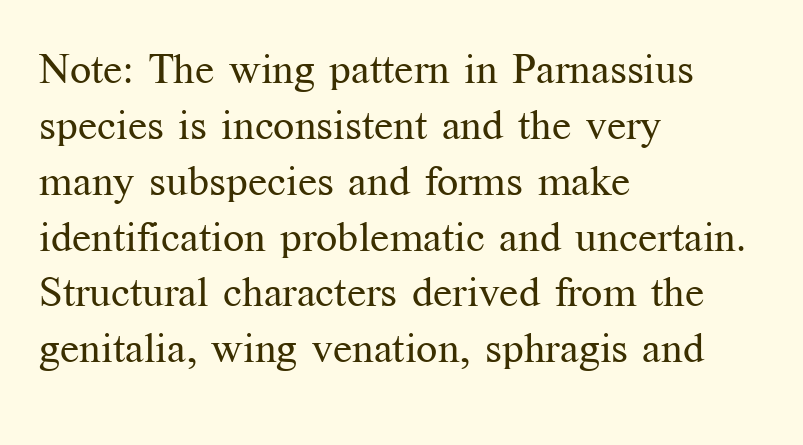
Q: Is the text bold? A: No.
Q: Is the text italic (slanted)? A: No, it is upright.
Q: Is the typeface a serif or a sans-serif typeface? A: Serif.
Q: Is the text underlined? A: No.
Q: How is the paragraph aligned? A: Left-aligned.
Q: Is the spacing between letters normal or unusually wide? A: Normal.
Q: Is the spacing between lines tight, normal or loose? A: Normal.
Q: Width (condensed, normal, or wide)? A: Normal.
Q: Stroke contrast? A: Medium.
Q: x-height? A: Medium.
Q: Monospaced? A: No.
